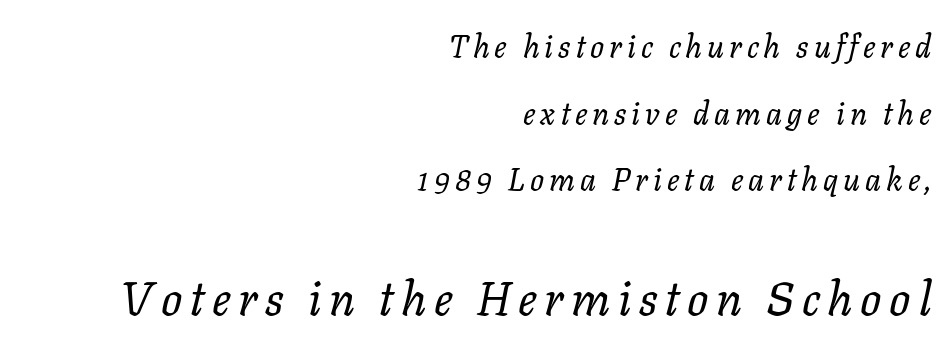
{"italic": "yes", "lean": "right", "slant_degrees": 11, "bold": "no", "weight": "regular", "width": "normal", "stroke_contrast": "low", "x_height": "medium", "monospaced": "no", "underline": "no", "align": "right", "line_spacing": "loose", "line_spacing_ratio": 2.15, "larger_block": "second", "size_ratio": 1.52, "glyph_px": 47}
